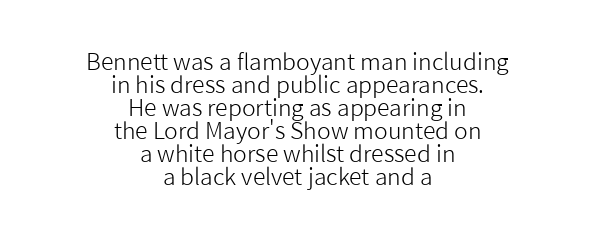
The image shows 23 px text type, upright; set centered, tight line spacing (1.0x), normal letter spacing, not underlined.
